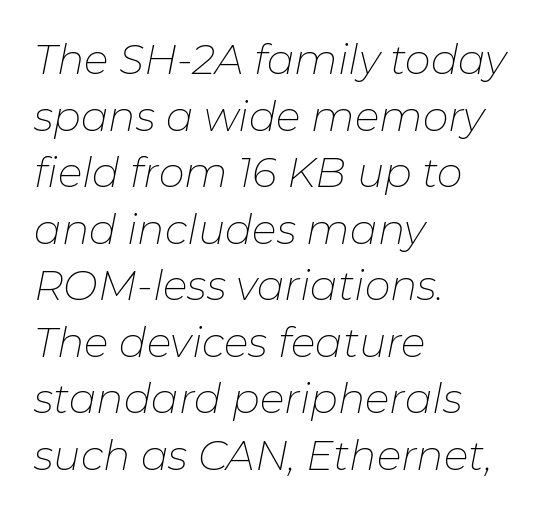
{"italic": "yes", "lean": "right", "slant_degrees": 11, "bold": "no", "weight": "thin", "width": "normal", "stroke_contrast": "low", "x_height": "medium", "monospaced": "no", "underline": "no", "align": "left", "line_spacing": "normal", "line_spacing_ratio": 1.38, "letter_spacing": "normal", "letter_spacing_em": 0.0, "glyph_px": 41}
